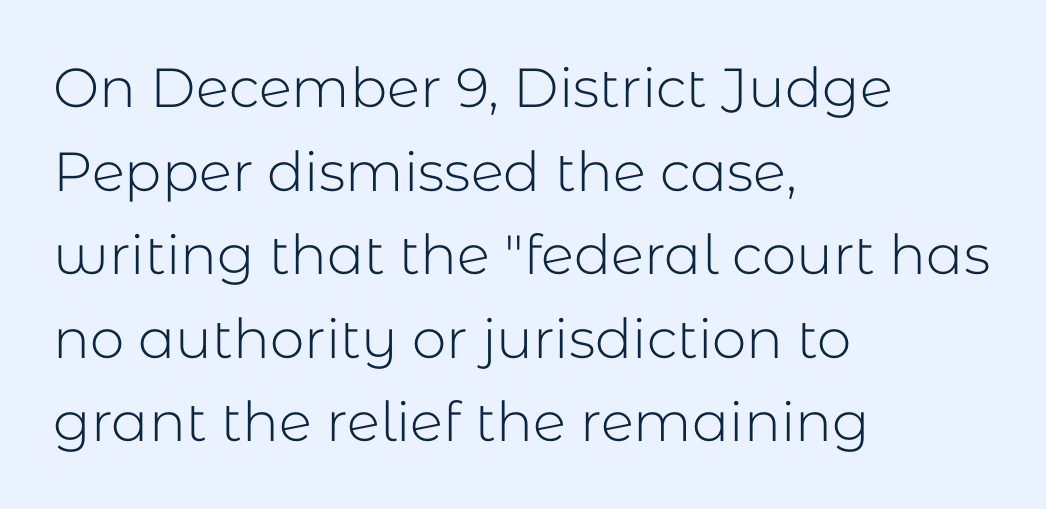
No extra ink here — the face is not bold. In terms of leading, this rendering sits right in the middle. The designer went with a sans here, leaving each stem footless. The lines are quadded left. A typesetter would call this zero additional tracking.
